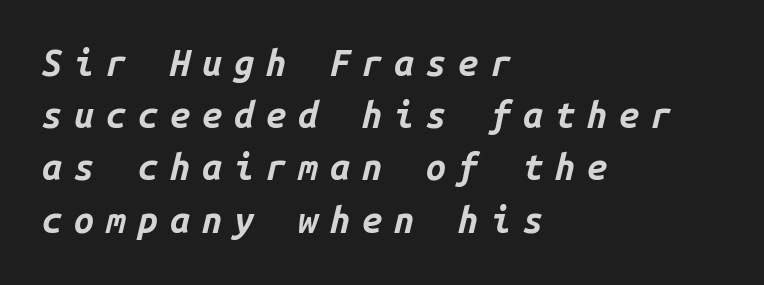
Q: Is the text bold? A: Yes.
Q: Is the text italic (slanted)? A: Yes, it leans right by about 14 degrees.
Q: Is the text underlined? A: No.
Q: How is the paragraph aligned? A: Left-aligned.
Q: Is the spacing between letters normal or unusually wide? A: Unusually wide.
Q: Is the spacing between lines tight, normal or loose? A: Normal.
Q: Width (condensed, normal, or wide)? A: Normal.
Q: Stroke contrast? A: Low.
Q: x-height? A: Medium.
Q: Monospaced? A: Yes.
